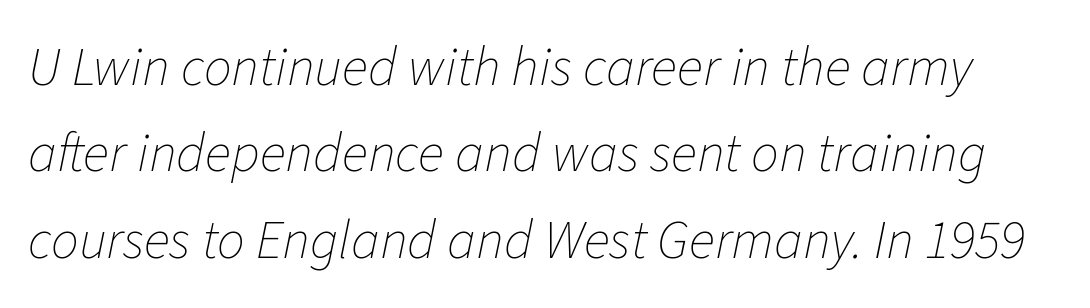
Here the designer chose a conventional face with non-uniform glyph widths. No heavy texture on the line: the type isn't bold. A bare baseline throughout the passage. The type is set solid horizontally, with unmodified tracking. Quick note: italic.
